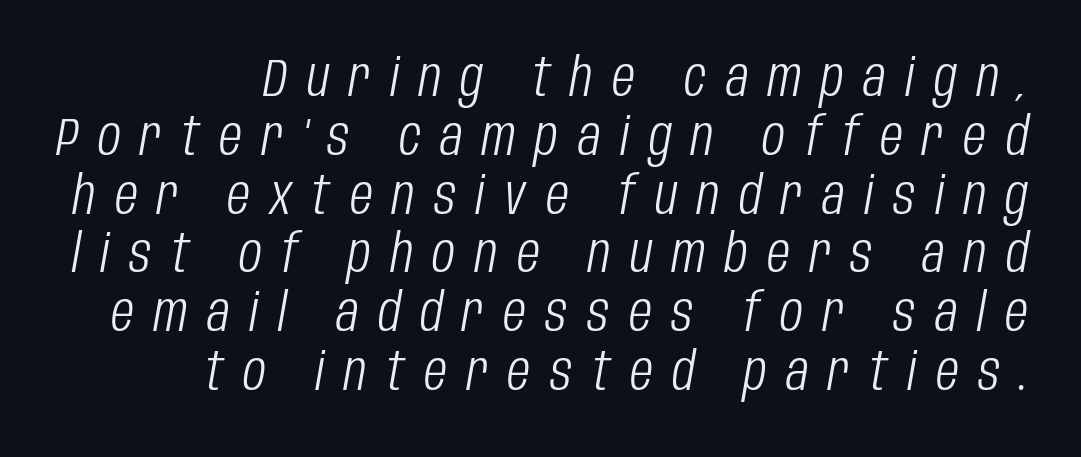
{"italic": "yes", "lean": "right", "slant_degrees": 10, "bold": "no", "weight": "light", "width": "condensed", "stroke_contrast": "low", "x_height": "large", "monospaced": "no", "underline": "no", "align": "right", "line_spacing": "tight", "line_spacing_ratio": 1.11, "letter_spacing": "wide", "letter_spacing_em": 0.37, "glyph_px": 53}
